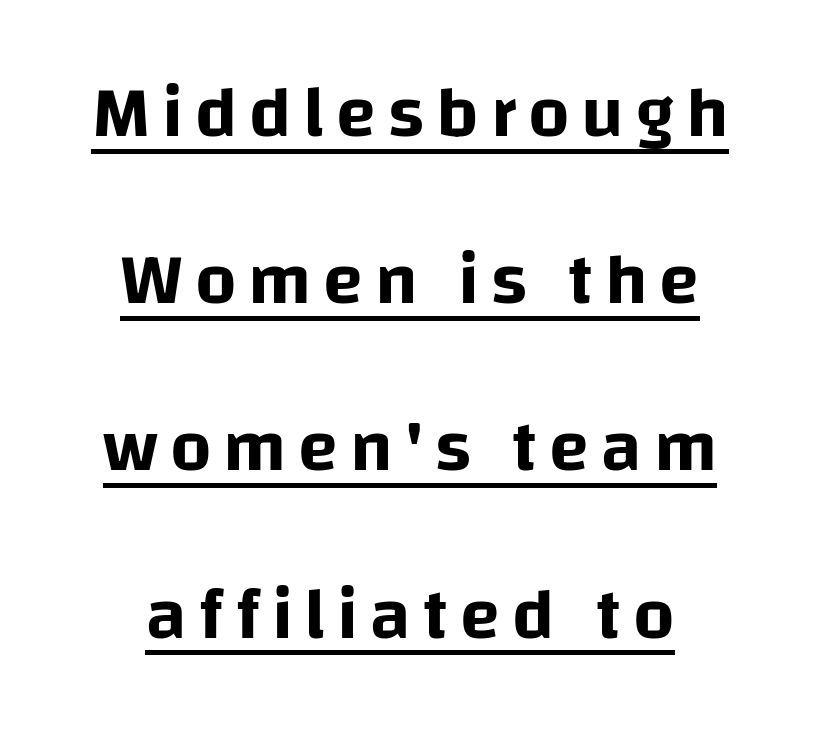
{"serif": "no", "italic": "no", "width": "normal", "stroke_contrast": "low", "x_height": "large", "monospaced": "no", "underline": "yes", "align": "center", "line_spacing": "loose", "line_spacing_ratio": 2.29, "glyph_px": 73}
